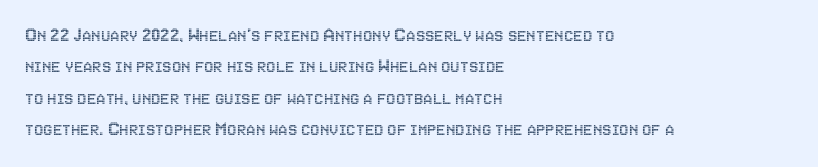
Unmarked baselines from the first word to the last. Every character sits straight up, as roman type does. The lines in this sample share a left origin and differ only in where they stop. Summary of vertical rhythm: regular, with standard interline spacing. Inter-character spacing is left at the font's built-in metrics.
